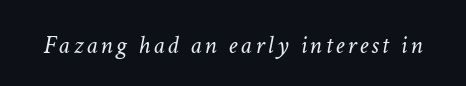
The image shows 26 px text type, italic (leaning right); set not underlined.
